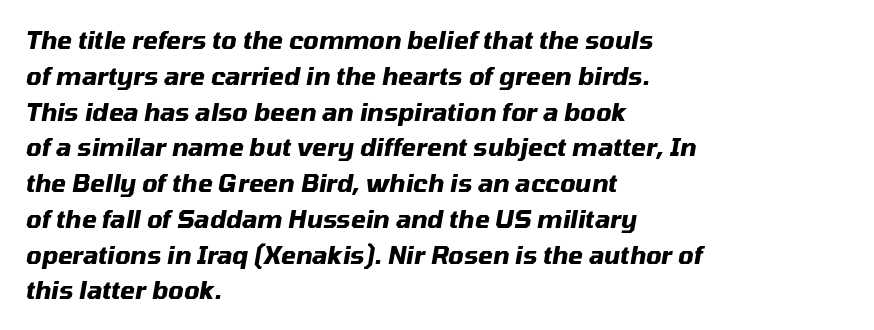
Students, observe: this is what conventionally led text looks like. Yep, that's italic — everything's leaning. Nothing unusual about the tracking: characters are spaced as the font intends. Notice how the passage keeps a crisp vertical edge on the left only.
